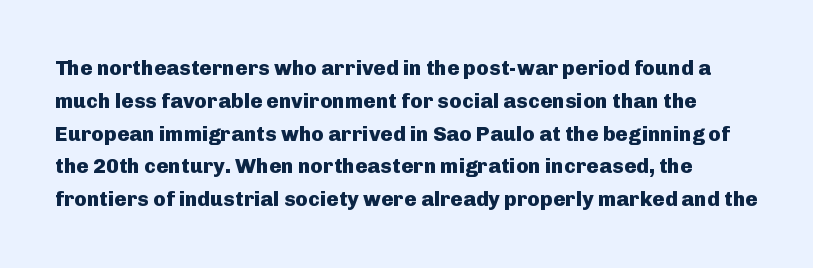
Q: Is the text bold? A: Yes.
Q: Is the text italic (slanted)? A: No, it is upright.
Q: Is the text underlined? A: No.
Q: Is the spacing between letters normal or unusually wide? A: Normal.
Q: Is the spacing between lines tight, normal or loose? A: Normal.
